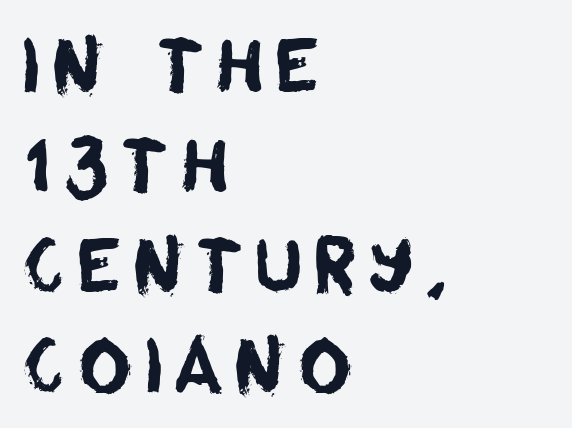
{"serif": "no", "width": "normal", "stroke_contrast": "low", "x_height": "large", "monospaced": "no", "underline": "no", "align": "left", "line_spacing": "normal", "line_spacing_ratio": 1.35, "glyph_px": 74}
